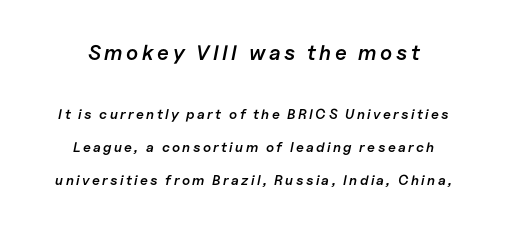
{"italic": "yes", "lean": "right", "slant_degrees": 11, "bold": "semi", "underline": "no", "align": "center", "line_spacing": "loose", "line_spacing_ratio": 2.35, "larger_block": "first", "size_ratio": 1.5, "glyph_px": 21}
